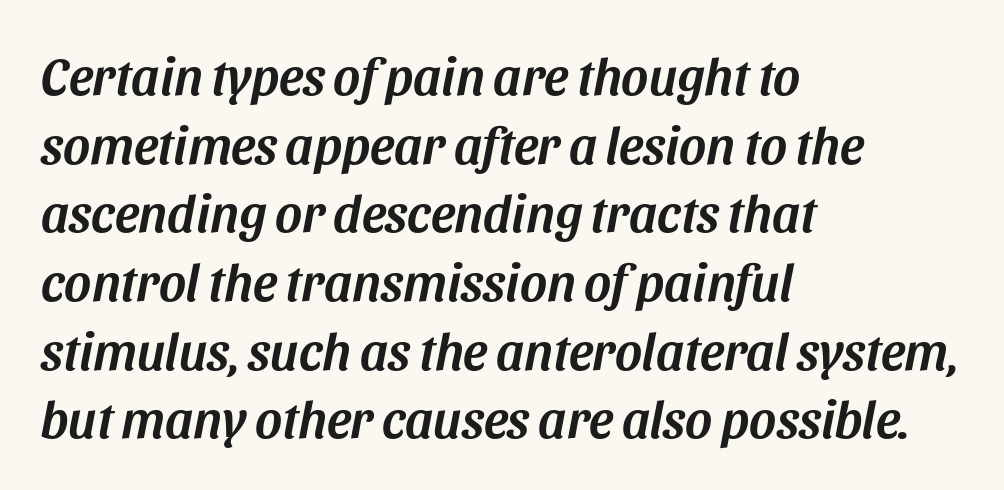
Here the designer chose a conventional face with non-uniform glyph widths. Horizontal bands of white between lines are of average thickness. These lines keep a tight, regular rhythm from letter to letter. The glyphs are unaccompanied by any horizontal stroke below them. The font's italic variant was chosen for this text. Where is the straight margin? On the left.
